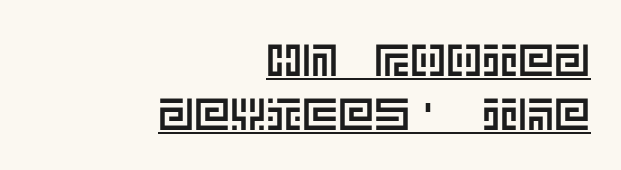
The image shows 45 px text type, upright; set right-aligned, line spacing 1.19x, normal letter spacing, underlined; a large x-height.
